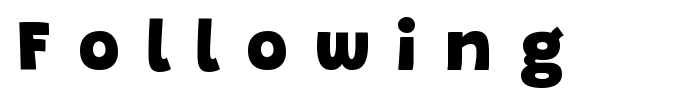
Students, this is bold: see how much ink each stroke carries. Glyph-to-glyph distance is far greater than everyday printed text. Type style note: lacks serifs. Each letter keeps its own natural width here, so spacing adapts to shape. The passage shown is not underscored anywhere.
